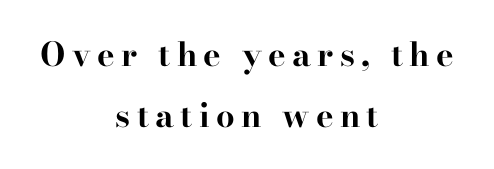
The image shows 33 px bold, wide serif type, upright; set centered, line spacing 1.84x, not underlined; high stroke contrast and a small x-height.
